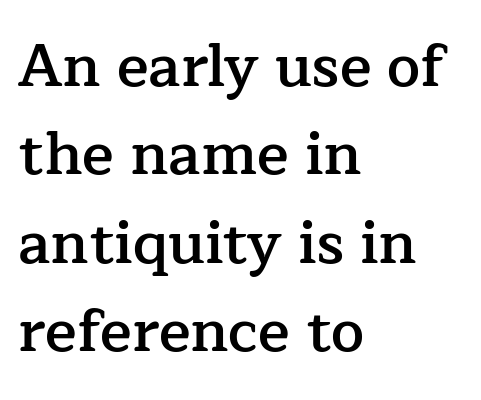
{"serif": "yes", "italic": "no", "bold": "semi", "weight": "semibold", "width": "normal", "stroke_contrast": "low", "x_height": "medium", "monospaced": "no", "underline": "no", "align": "left", "line_spacing": "normal", "line_spacing_ratio": 1.5, "letter_spacing": "normal", "letter_spacing_em": 0.0, "glyph_px": 59}
